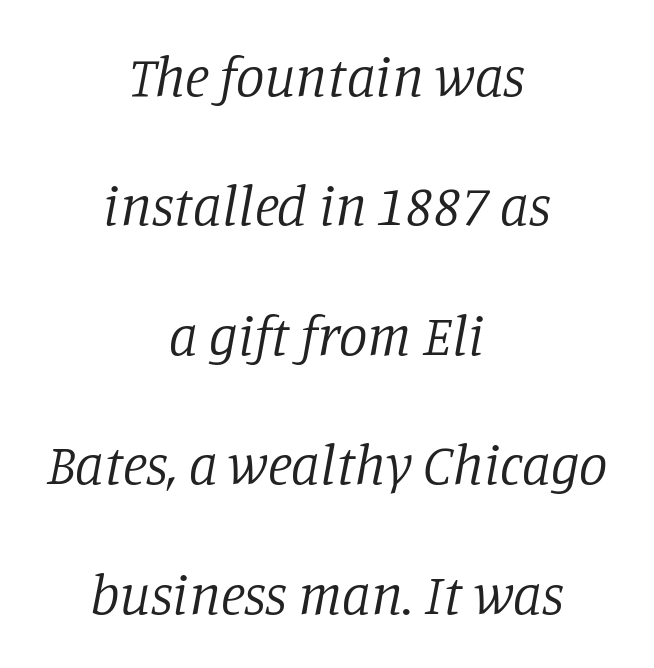
The paragraph has two soft edges and a firm central axis. Vertical stems look standard width or narrower in stroke. Each letter's strokes conclude with small projecting serifs. When letters slant like this, we call the style italic. Short note: letters normally spaced.
